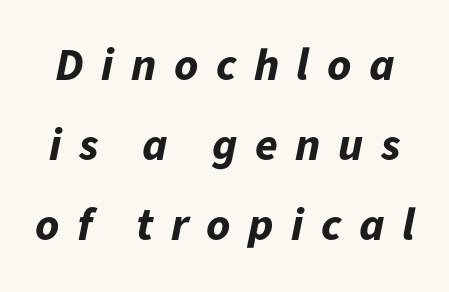
The image shows 46 px bold type, italic (leaning right); set line spacing 1.74x, unusually wide letter spacing (+0.38 em), not underlined; low stroke contrast and a medium x-height.
